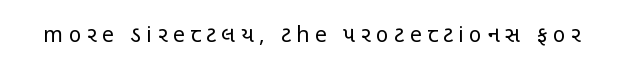
Q: Is the text bold? A: No.
Q: Is the text italic (slanted)? A: No, it is upright.
Q: Is the text underlined? A: No.
Q: Is the spacing between letters normal or unusually wide? A: Unusually wide.
